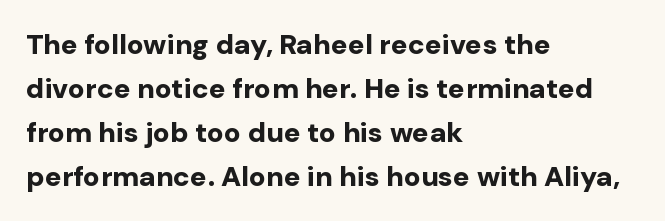
{"serif": "no", "italic": "no", "bold": "yes", "weight": "bold", "width": "normal", "stroke_contrast": "low", "x_height": "medium", "monospaced": "no", "underline": "no", "align": "left", "line_spacing": "normal", "line_spacing_ratio": 1.57, "letter_spacing": "normal", "letter_spacing_em": 0.0, "glyph_px": 28}
